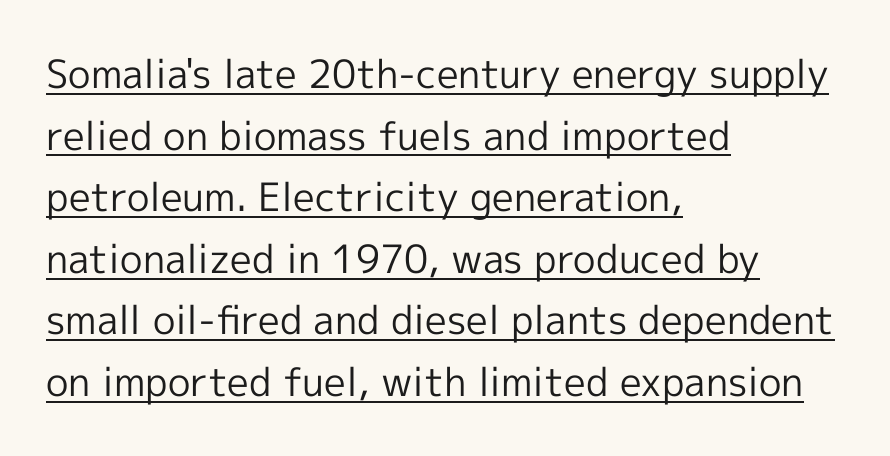
The image shows 39 px regular-weight sans-serif type, upright; set left-aligned, normal line spacing (1.58x), normal letter spacing, underlined; a medium x-height.
